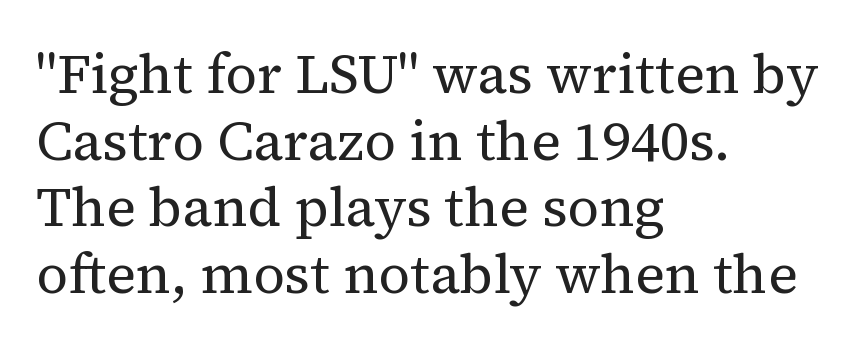
Little horizontal feet cap the strokes, marking this as serif type. The typesetting does not lean heavy: it is not bold. Is the block centered? No — it sits flush against the left margin. The area under the type is left untouched. Note the varied advance widths — an 'i' is clearly narrower than an 'm'. Ascenders rise straight up at ninety degrees.
